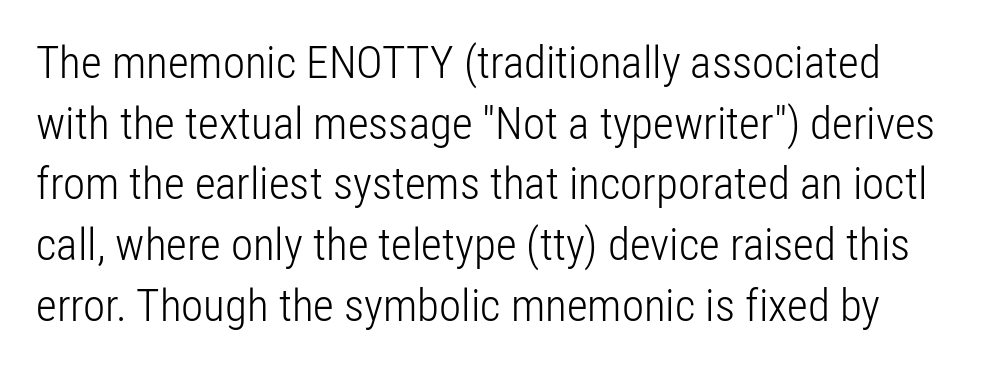
The image shows 45 px light, condensed sans-serif type, upright; set normal line spacing (1.35x), normal letter spacing, not underlined; low stroke contrast and a medium x-height.
